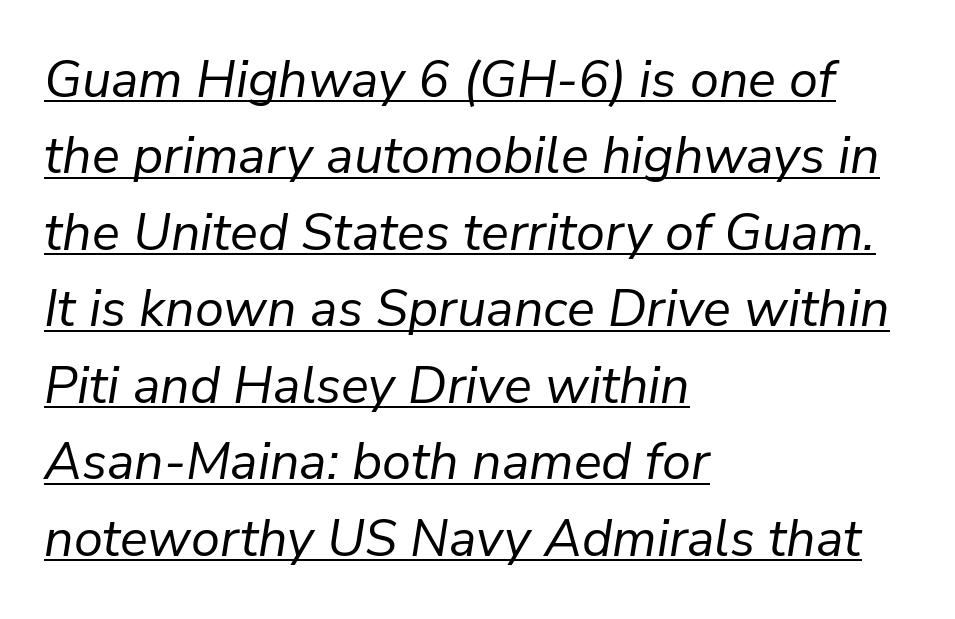
The image shows 52 px regular-weight type, italic (leaning right); set left-aligned, normal line spacing (1.47x), normal letter spacing, underlined; low stroke contrast and a medium x-height.
